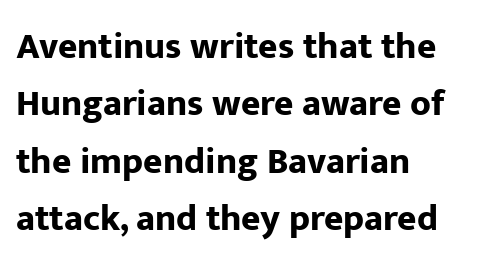
Clear beneath every line of the passage. Proportional: the letters do not fall into vertical columns. How are the letters spaced? Ordinarily, with no added tracking. Does the copy run flush right? No — it runs flush left.
